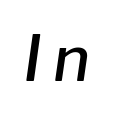
{"italic": "yes", "lean": "right", "slant_degrees": 8, "bold": "semi", "weight": "semibold", "width": "normal", "stroke_contrast": "low", "x_height": "medium", "monospaced": "no", "underline": "no", "glyph_px": 63}
